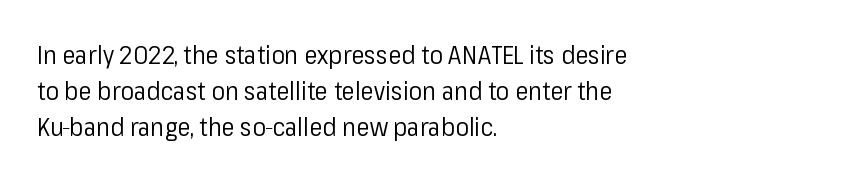
The image shows 25 px text type, upright; set left-aligned, normal line spacing (1.45x), normal letter spacing, not underlined.
